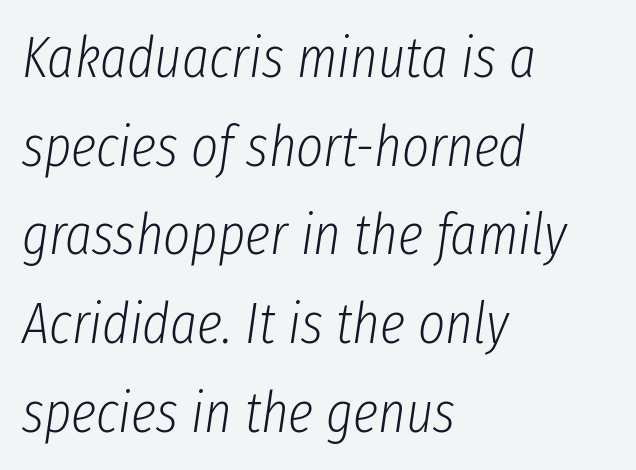
{"italic": "yes", "lean": "right", "slant_degrees": 8, "bold": "no", "weight": "light", "width": "condensed", "stroke_contrast": "low", "x_height": "medium", "monospaced": "no", "underline": "no", "align": "left", "line_spacing": "normal", "line_spacing_ratio": 1.53, "letter_spacing": "normal", "letter_spacing_em": 0.0, "glyph_px": 58}
